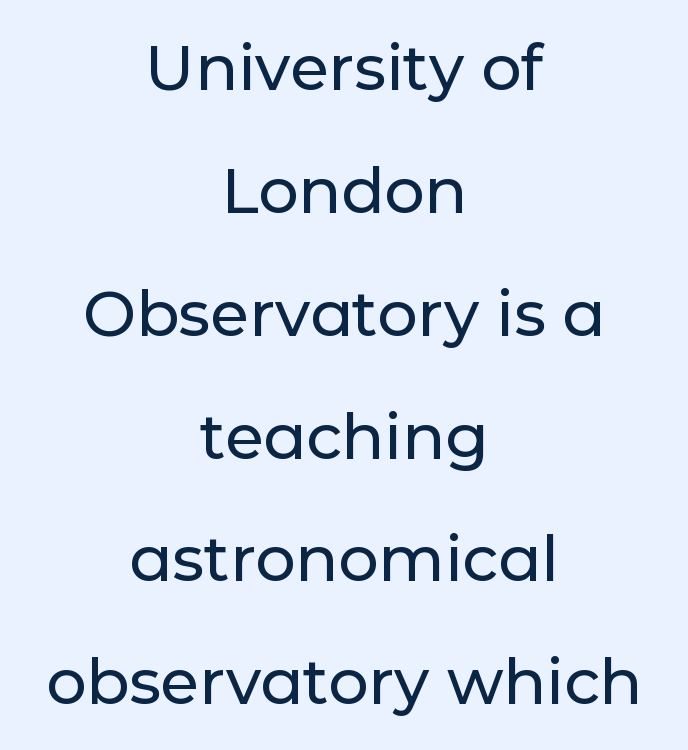
{"serif": "no", "italic": "no", "width": "normal", "stroke_contrast": "low", "x_height": "medium", "monospaced": "no", "underline": "no", "align": "center", "line_spacing": "loose", "line_spacing_ratio": 1.95, "letter_spacing": "normal", "letter_spacing_em": 0.0, "glyph_px": 63}
